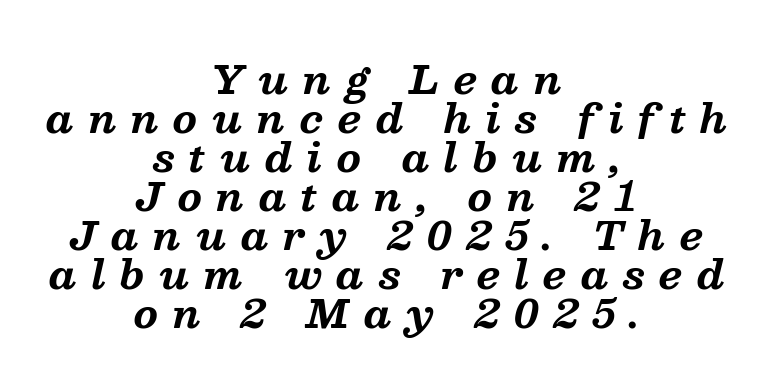
Q: Is the text bold? A: Yes.
Q: Is the text italic (slanted)? A: Yes, it leans right by about 13 degrees.
Q: Is the typeface a serif or a sans-serif typeface? A: Serif.
Q: Is the text underlined? A: No.
Q: How is the paragraph aligned? A: Centered.
Q: Is the spacing between letters normal or unusually wide? A: Unusually wide.
Q: Is the spacing between lines tight, normal or loose? A: Tight.
Q: Width (condensed, normal, or wide)? A: Normal.
Q: Stroke contrast? A: Medium.
Q: x-height? A: Medium.
Q: Monospaced? A: No.
